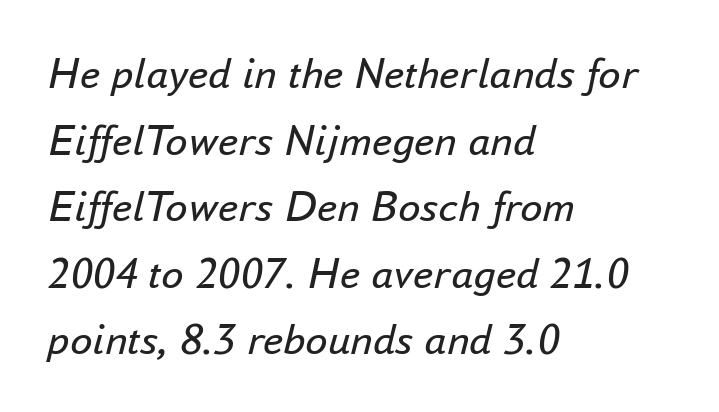
The image shows 45 px regular-weight type, italic (leaning right); set left-aligned, normal line spacing (1.48x), normal letter spacing, not underlined; low stroke contrast and a small x-height.
